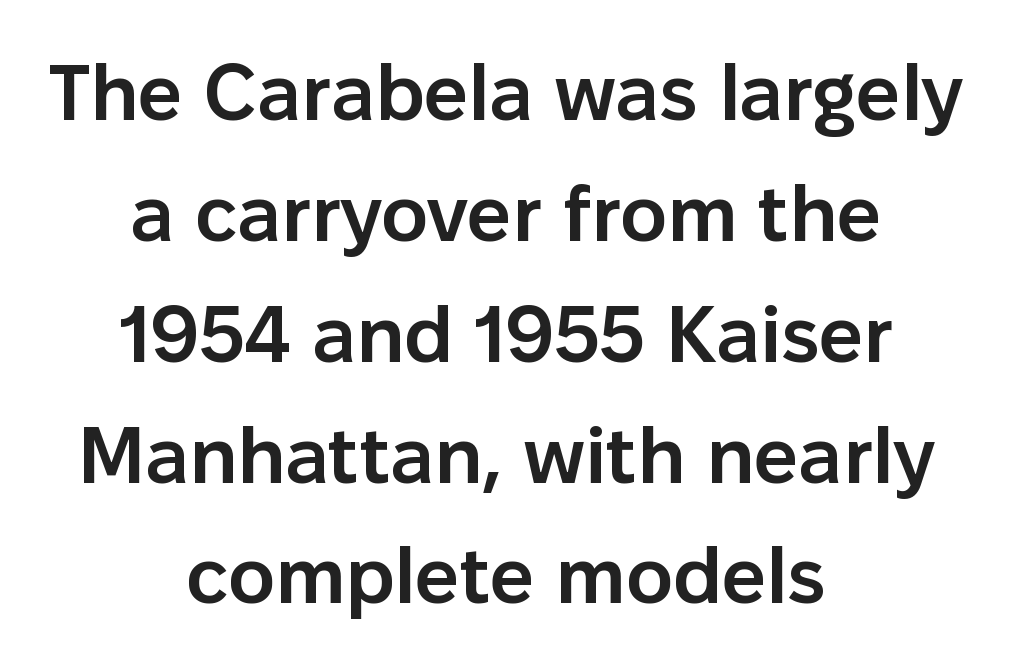
The image shows 79 px semibold sans-serif type, upright; set centered, normal line spacing (1.53x), normal letter spacing, not underlined; low stroke contrast and a medium x-height.
